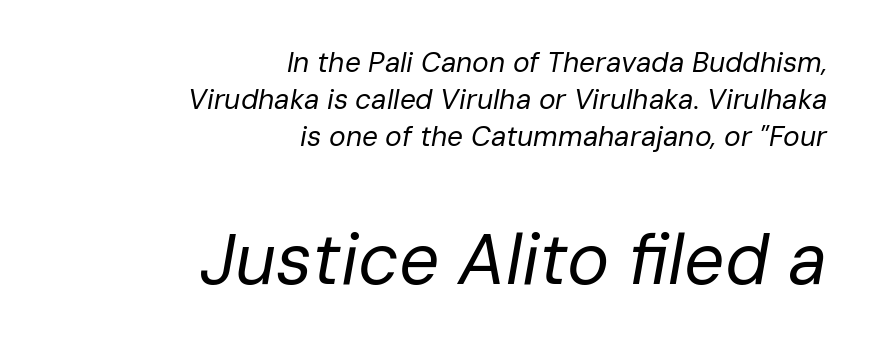
Q: Is the text bold? A: No.
Q: Is the text italic (slanted)? A: Yes, it leans right by about 10 degrees.
Q: Is the text underlined? A: No.
Q: How is the paragraph aligned? A: Right-aligned.
Q: Is the spacing between letters normal or unusually wide? A: Normal.
Q: Is the spacing between lines tight, normal or loose? A: Normal.
Q: Which block of text is set in a larger size, the first (top) or the second (bottom)? A: The second (bottom) one.
Q: Width (condensed, normal, or wide)? A: Normal.
Q: Stroke contrast? A: Low.
Q: x-height? A: Medium.
Q: Monospaced? A: No.
